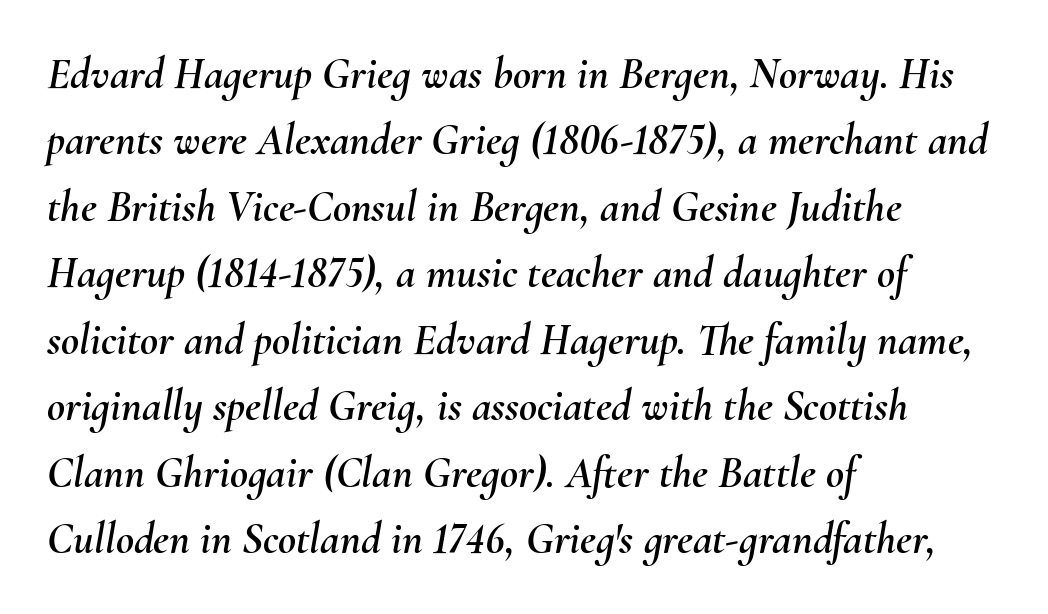
Q: Is the text italic (slanted)? A: Yes, it leans right by about 10 degrees.
Q: Is the text underlined? A: No.
Q: How is the paragraph aligned? A: Left-aligned.
Q: Is the spacing between letters normal or unusually wide? A: Normal.
Q: Is the spacing between lines tight, normal or loose? A: Normal.
Q: Width (condensed, normal, or wide)? A: Normal.
Q: Stroke contrast? A: Medium.
Q: x-height? A: Small.
Q: Monospaced? A: No.
